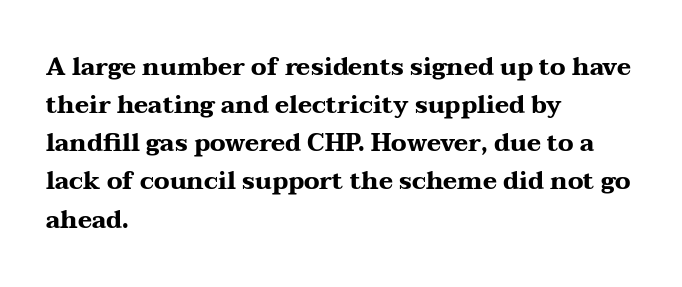
Any mark beneath the type? The region is blank. The letters stand upright; this is a roman face. The type is set solid horizontally, with unmodified tracking. Which margin do the lines hug? The left one — the right edge is uneven. The rendering uses a bold face; every stroke is thick and dark.
